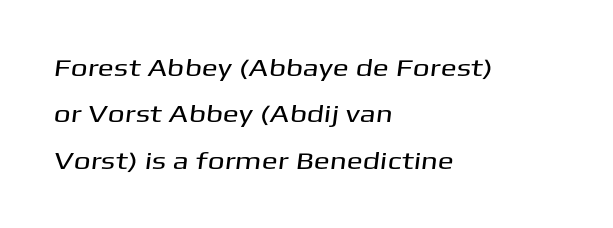
The image shows 24 px text type; set left-aligned, loose line spacing (1.93x), normal letter spacing, not underlined.
